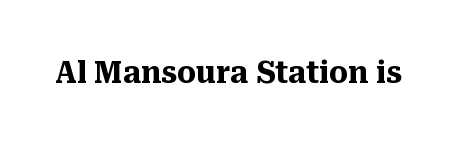
{"serif": "yes", "italic": "no", "bold": "yes", "weight": "heavy", "width": "normal", "stroke_contrast": "medium", "x_height": "medium", "monospaced": "no", "underline": "no", "letter_spacing": "normal", "letter_spacing_em": 0.0, "glyph_px": 30}
